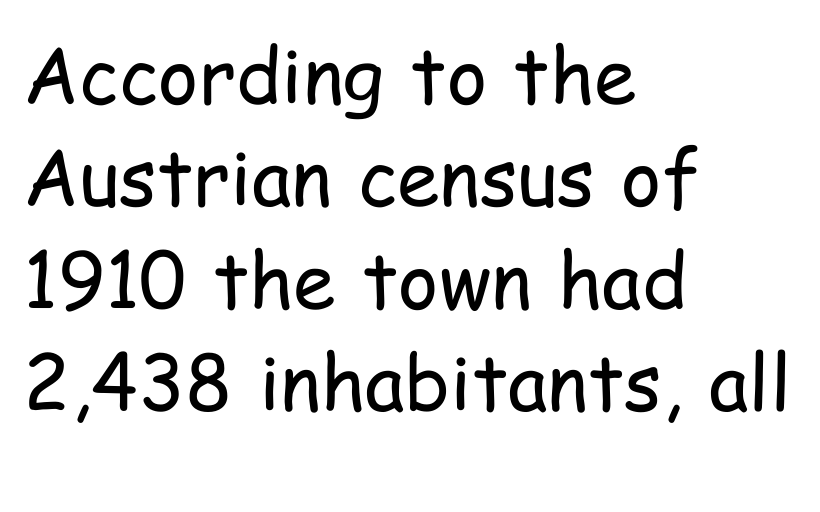
Q: Is the text bold? A: No.
Q: Is the text italic (slanted)? A: No, it is upright.
Q: Is the typeface a serif or a sans-serif typeface? A: Sans-serif.
Q: Is the text underlined? A: No.
Q: How is the paragraph aligned? A: Left-aligned.
Q: Is the spacing between letters normal or unusually wide? A: Normal.
Q: Is the spacing between lines tight, normal or loose? A: Normal.
Q: Width (condensed, normal, or wide)? A: Condensed.
Q: Stroke contrast? A: Low.
Q: x-height? A: Medium.
Q: Monospaced? A: No.
